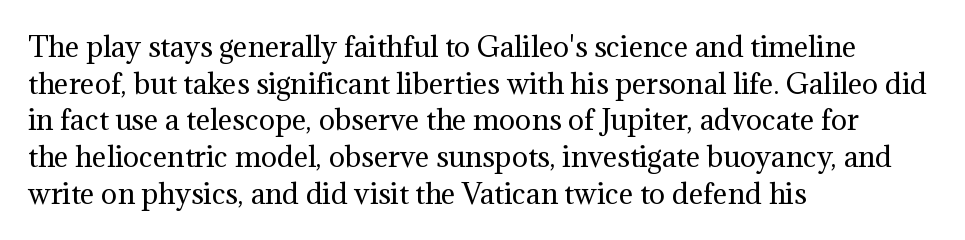
Reading down the block, your eye returns to a fixed left position each line. Do the letters lean? They stand straight. The strip under each line holds only bare page. Bold? No — there's no thickening of the strokes. Line spacing here is normal. Glyph-to-glyph distance matches everyday printed text.
